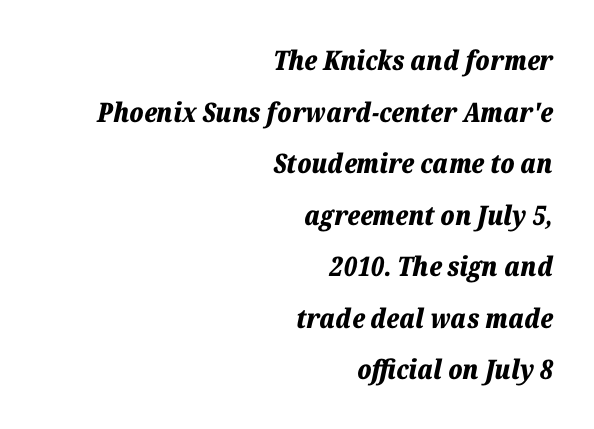
The image shows 27 px bold type, italic (leaning right); set right-aligned, loose line spacing (1.91x), normal letter spacing, not underlined.
